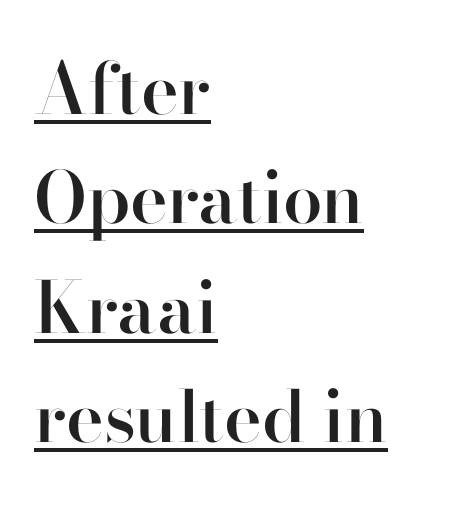
The image shows 71 px semibold sans-serif type, upright; set left-aligned, normal line spacing (1.54x), normal letter spacing, underlined; high stroke contrast and a small x-height.
